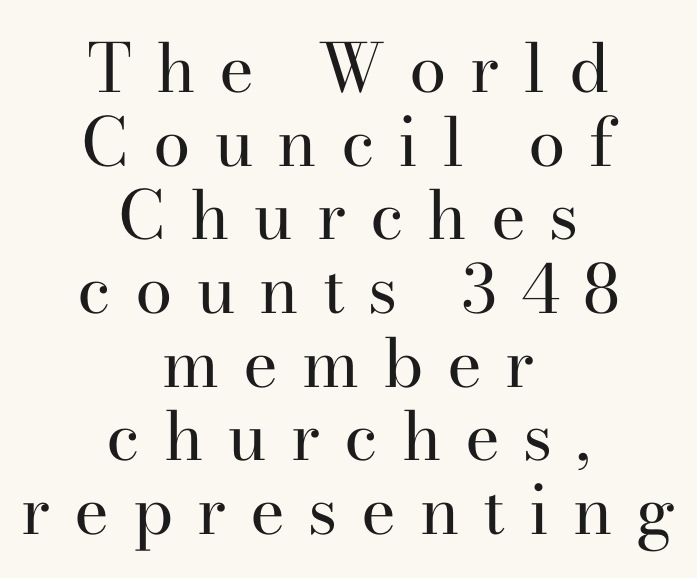
{"serif": "yes", "italic": "no", "bold": "no", "weight": "regular", "width": "normal", "stroke_contrast": "high", "x_height": "small", "monospaced": "no", "underline": "no", "align": "center", "line_spacing": "tight", "line_spacing_ratio": 1.1, "letter_spacing": "wide", "letter_spacing_em": 0.35, "glyph_px": 67}
